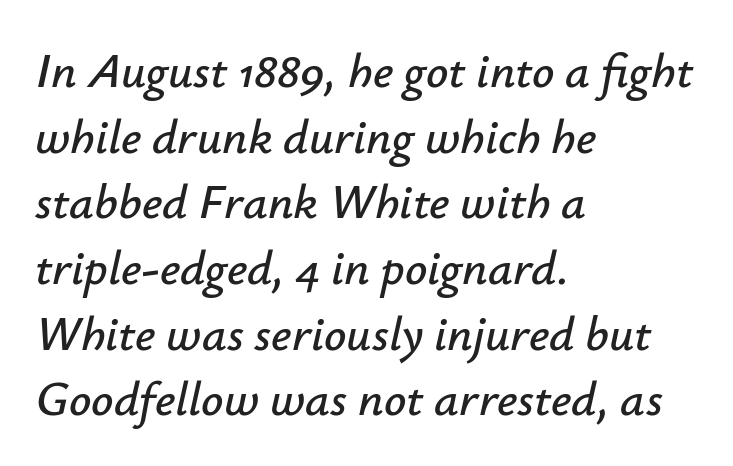
The image shows 49 px text type, italic (leaning right); set left-aligned, normal line spacing (1.34x), normal letter spacing, not underlined; low stroke contrast and a small x-height.
